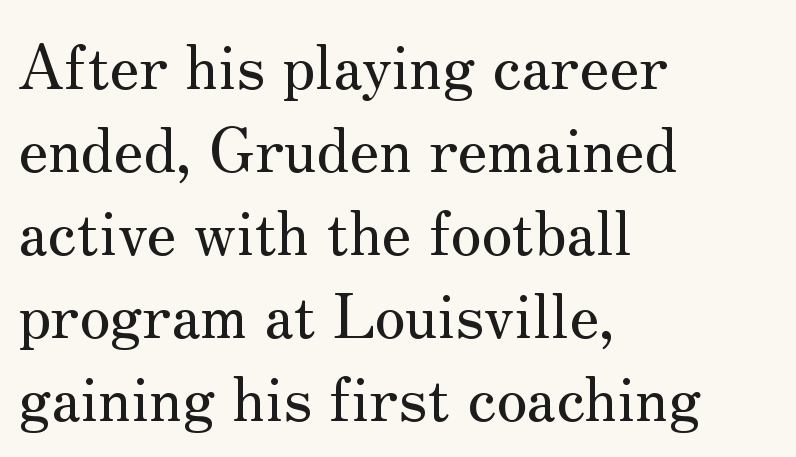
Italic: no, the glyphs are upright roman. Check where the strokes stop: tiny serifs finish them off. Lines of text with bare space underneath. Line spacing here is normal. Students, note that the glyphs here touch the page at normal intervals. These lines are rendered in a variable-pitch font.
